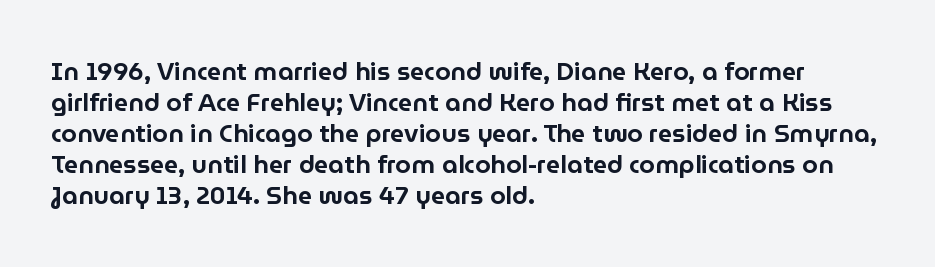
Clear beneath every line of the passage. Is the block centered? No — it sits flush against the left margin. Observe the ordinary spacing: letters are neighbours, not strangers. The letters stand upright; this is a roman face.
